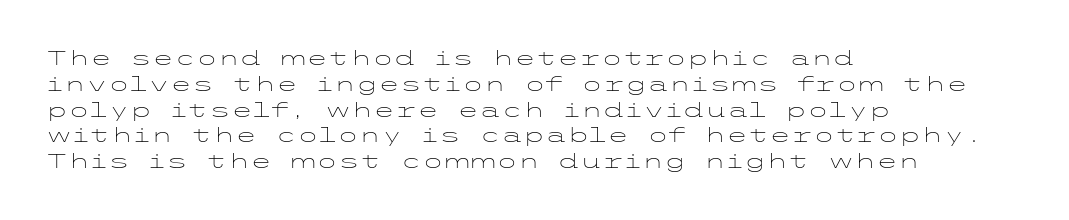
Interline gaps are of average width in this sample. Style check: upright. Tracking here is standard; glyphs follow each other at the usual distance. Stroke mass is kept to a normal reading level or below. Beneath every word, the page is bare. Leftover space on each line is placed entirely after the last word.
